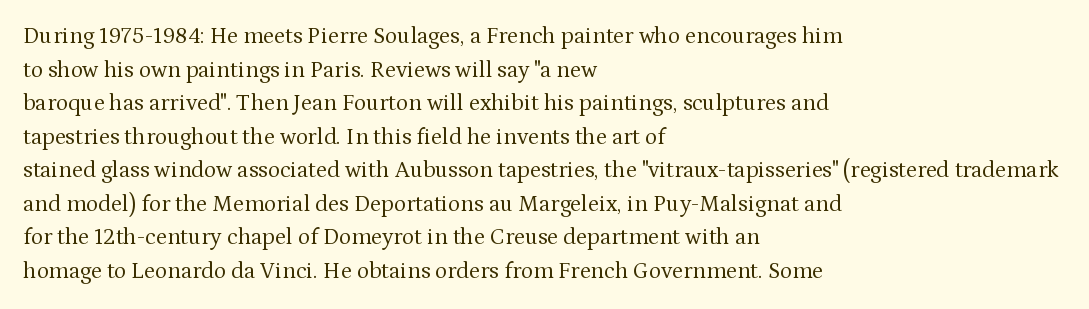
Q: Is the text bold? A: No.
Q: Is the text italic (slanted)? A: No, it is upright.
Q: Is the text underlined? A: No.
Q: How is the paragraph aligned? A: Left-aligned.
Q: Is the spacing between letters normal or unusually wide? A: Normal.
Q: Is the spacing between lines tight, normal or loose? A: Normal.
